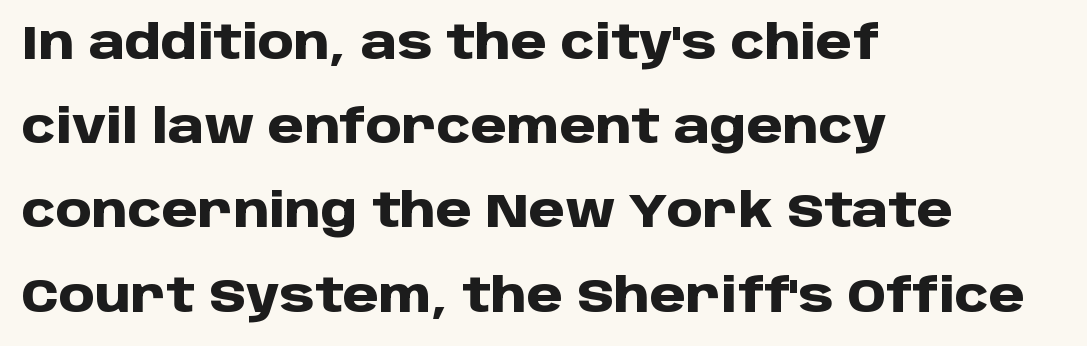
{"serif": "no", "italic": "no", "bold": "yes", "weight": "heavy", "width": "normal", "stroke_contrast": "low", "x_height": "large", "monospaced": "no", "underline": "no", "align": "left", "line_spacing_ratio": 1.83, "letter_spacing": "normal", "letter_spacing_em": 0.0, "glyph_px": 46}
